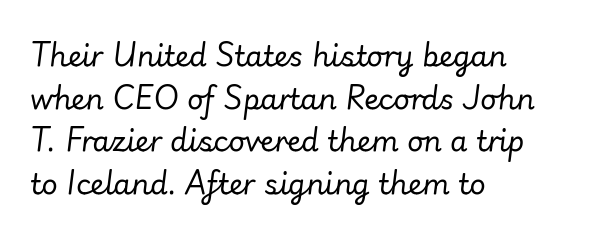
This sample has the flowing, uneven cadence of proportional lettering. Weight: in the light-to-regular range. Looking at the ascenders, they clearly lean. Nobody drew a line under any word here. These lines sit exactly where default settings would place them.
